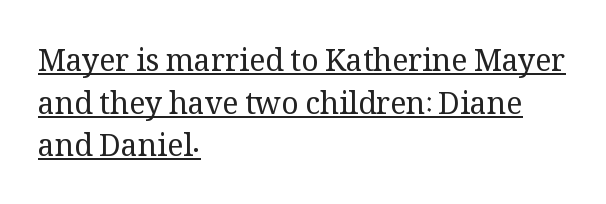
The face used here is proportionally spaced, like ordinary book or web type. The font family rendered here belongs to the serif group. The glyphs are accompanied by a horizontal stroke just below them. A typesetter would mark this as roman, not italic. Honestly, the letter spacing is just normal — you wouldn't notice it. This sample is left-justified, so line endings fall wherever the words run out.
